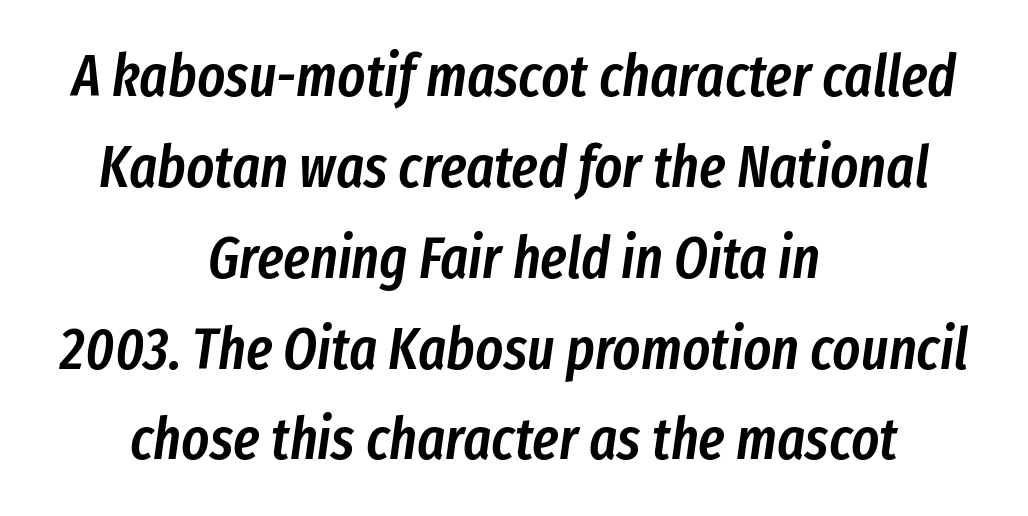
{"italic": "yes", "lean": "right", "slant_degrees": 8, "bold": "semi", "weight": "semibold", "width": "condensed", "stroke_contrast": "low", "x_height": "medium", "monospaced": "no", "underline": "no", "align": "center", "line_spacing": "normal", "line_spacing_ratio": 1.54, "letter_spacing": "normal", "letter_spacing_em": 0.0, "glyph_px": 59}
